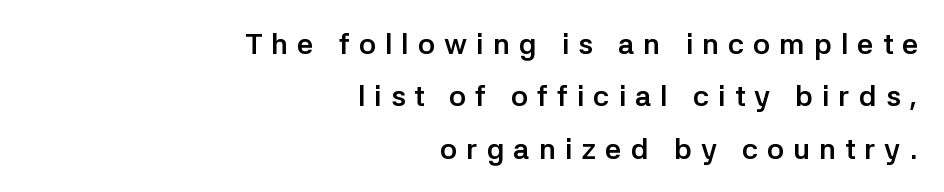
The image shows 29 px semibold sans-serif type, upright; set right-aligned, line spacing 1.81x, unusually wide letter spacing (+0.31 em), not underlined; low stroke contrast and a medium x-height.
